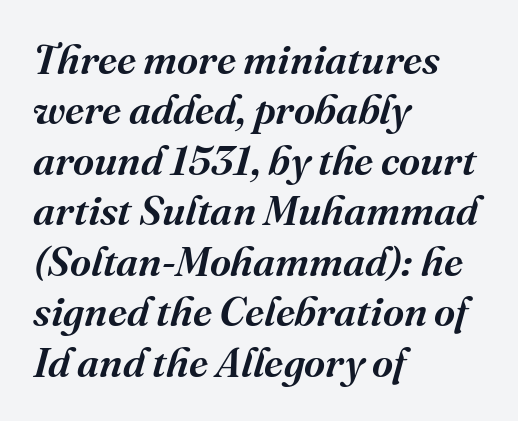
{"serif": "yes", "italic": "yes", "lean": "right", "slant_degrees": 16, "width": "normal", "stroke_contrast": "medium", "x_height": "medium", "monospaced": "no", "underline": "no", "align": "left", "line_spacing_ratio": 1.23, "letter_spacing": "normal", "letter_spacing_em": 0.0, "glyph_px": 41}
